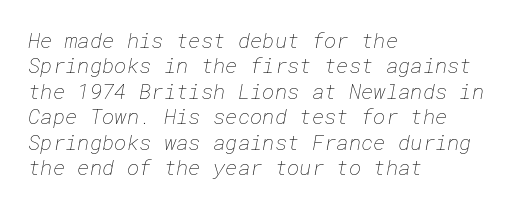
{"bold": "no", "underline": "no", "align": "left", "line_spacing_ratio": 1.21, "letter_spacing": "normal", "letter_spacing_em": 0.0, "glyph_px": 21}
